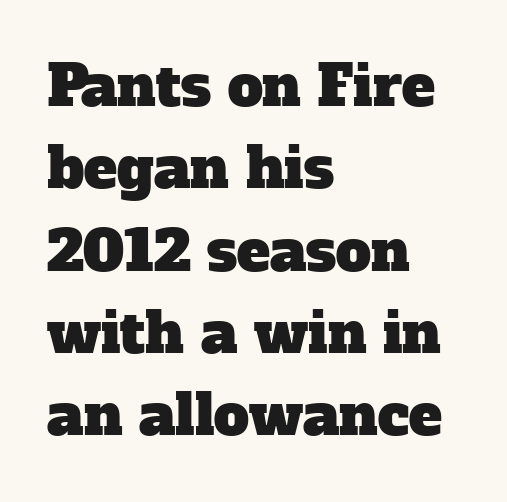
{"serif": "yes", "width": "normal", "stroke_contrast": "low", "x_height": "medium", "monospaced": "no", "underline": "no", "align": "left", "line_spacing": "normal", "line_spacing_ratio": 1.47, "letter_spacing": "normal", "letter_spacing_em": 0.0, "glyph_px": 56}
